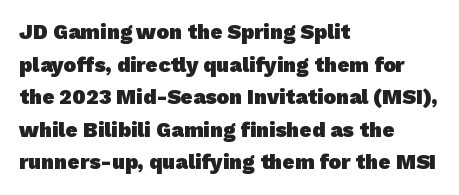
Q: Is the text bold? A: Yes.
Q: Is the text underlined? A: No.
Q: How is the paragraph aligned? A: Left-aligned.
Q: Is the spacing between letters normal or unusually wide? A: Normal.
Q: Is the spacing between lines tight, normal or loose? A: Normal.
